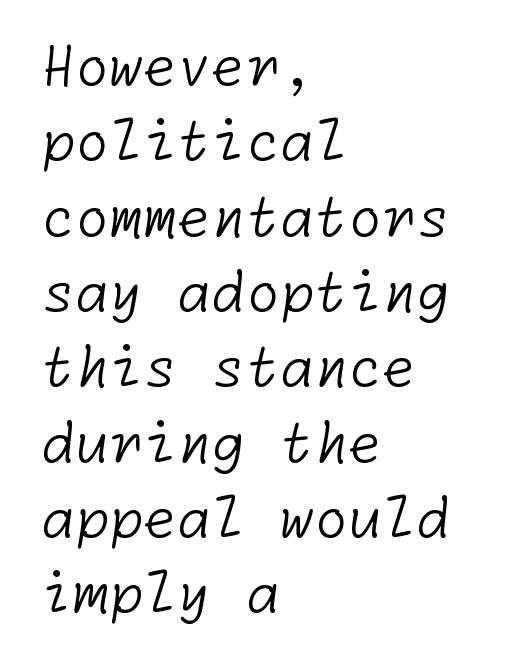
Q: Is the text bold? A: No.
Q: Is the typeface a serif or a sans-serif typeface? A: Sans-serif.
Q: Is the text underlined? A: No.
Q: How is the paragraph aligned? A: Left-aligned.
Q: Is the spacing between letters normal or unusually wide? A: Normal.
Q: Is the spacing between lines tight, normal or loose? A: Normal.
Q: Width (condensed, normal, or wide)? A: Normal.
Q: Stroke contrast? A: Low.
Q: x-height? A: Medium.
